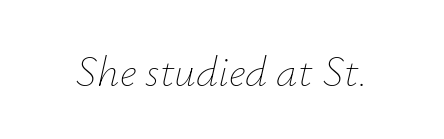
Q: Is the text bold? A: No.
Q: Is the text italic (slanted)? A: Yes, it leans right by about 12 degrees.
Q: Is the text underlined? A: No.
Q: Is the spacing between letters normal or unusually wide? A: Normal.
Q: Width (condensed, normal, or wide)? A: Normal.
Q: Stroke contrast? A: Low.
Q: x-height? A: Small.
Q: Monospaced? A: No.
